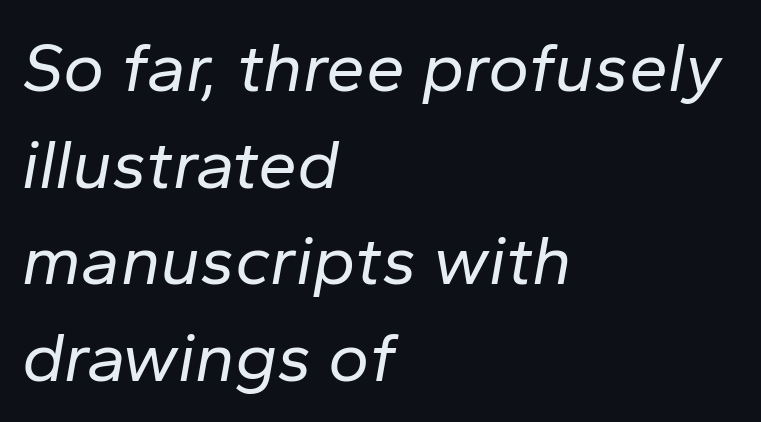
Q: Is the text bold? A: No.
Q: Is the text italic (slanted)? A: Yes, it leans right by about 10 degrees.
Q: Is the text underlined? A: No.
Q: How is the paragraph aligned? A: Left-aligned.
Q: Is the spacing between letters normal or unusually wide? A: Normal.
Q: Is the spacing between lines tight, normal or loose? A: Normal.
Q: Width (condensed, normal, or wide)? A: Normal.
Q: Stroke contrast? A: Low.
Q: x-height? A: Medium.
Q: Monospaced? A: No.
